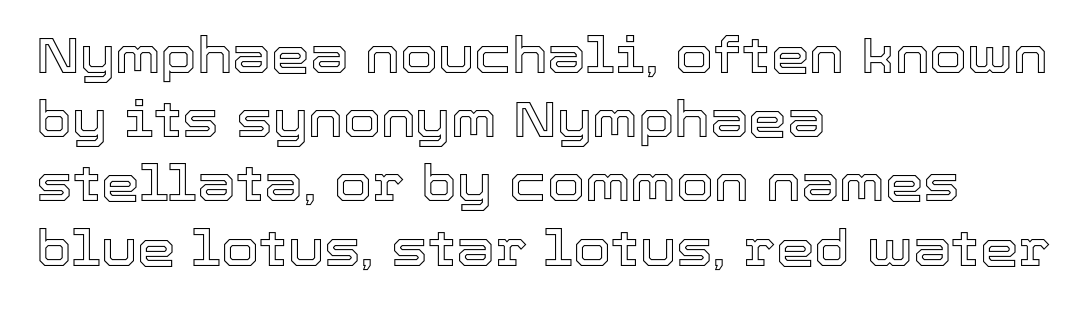
The gap between lines stays unmarked. Which margin do the lines hug? The left one — the right edge is uneven. Baseline-to-baseline distance is the conventional proportion of letter height. Think of a printed novel: that variable character pitch is what you see here.
